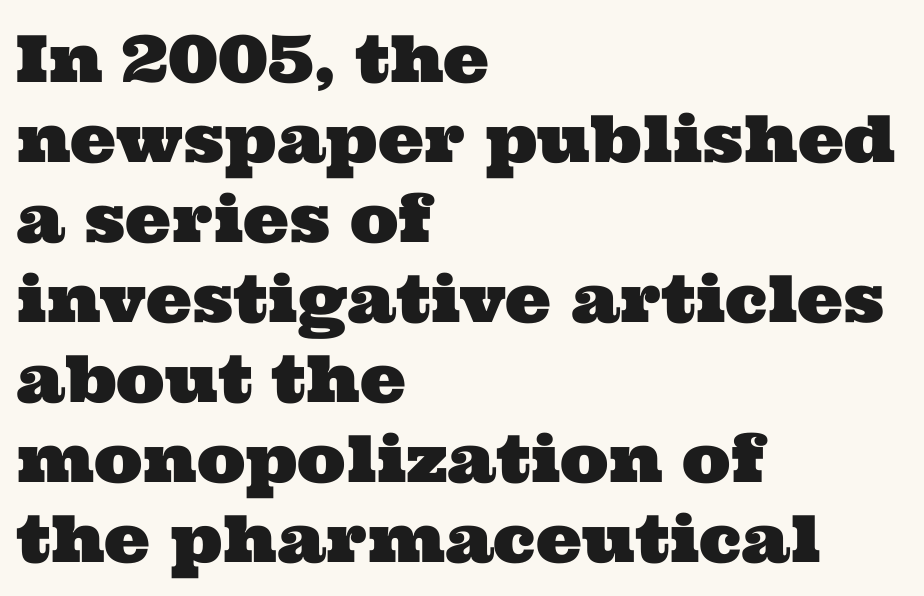
{"serif": "yes", "width": "wide", "stroke_contrast": "medium", "x_height": "medium", "monospaced": "no", "underline": "no", "align": "left", "line_spacing_ratio": 1.23, "letter_spacing": "normal", "letter_spacing_em": 0.0, "glyph_px": 65}
